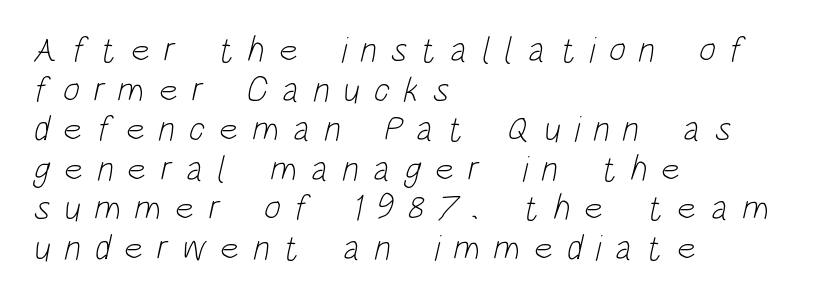
Q: Is the text bold? A: No.
Q: Is the typeface a serif or a sans-serif typeface? A: Sans-serif.
Q: Is the text underlined? A: No.
Q: How is the paragraph aligned? A: Left-aligned.
Q: Is the spacing between letters normal or unusually wide? A: Unusually wide.
Q: Is the spacing between lines tight, normal or loose? A: Tight.
Q: Width (condensed, normal, or wide)? A: Condensed.
Q: Stroke contrast? A: Low.
Q: x-height? A: Large.
Q: Monospaced? A: No.
